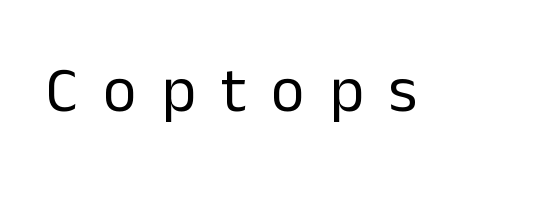
Q: Is the text bold? A: No.
Q: Is the text italic (slanted)? A: No, it is upright.
Q: Is the typeface a serif or a sans-serif typeface? A: Sans-serif.
Q: Is the text underlined? A: No.
Q: Is the spacing between letters normal or unusually wide? A: Unusually wide.
Q: Width (condensed, normal, or wide)? A: Normal.
Q: Stroke contrast? A: Low.
Q: x-height? A: Medium.
Q: Monospaced? A: No.
